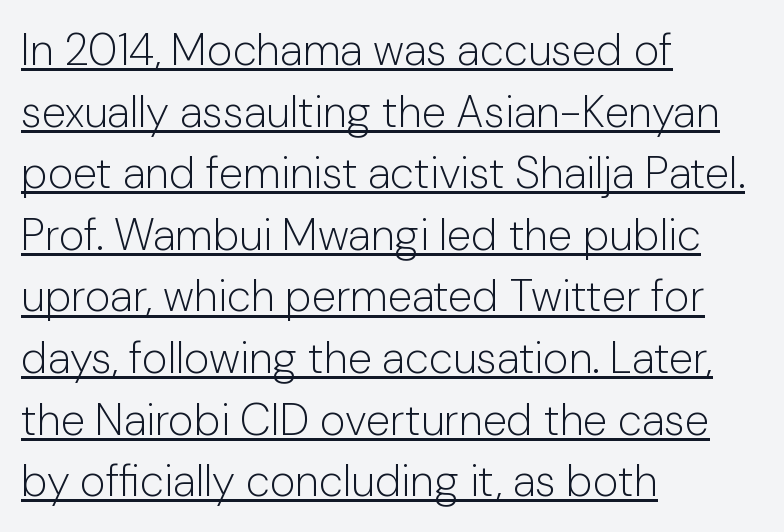
Q: Is the text bold? A: No.
Q: Is the text italic (slanted)? A: No, it is upright.
Q: Is the typeface a serif or a sans-serif typeface? A: Sans-serif.
Q: Is the text underlined? A: Yes.
Q: How is the paragraph aligned? A: Left-aligned.
Q: Is the spacing between letters normal or unusually wide? A: Normal.
Q: Is the spacing between lines tight, normal or loose? A: Normal.
Q: Width (condensed, normal, or wide)? A: Normal.
Q: Stroke contrast? A: Low.
Q: x-height? A: Medium.
Q: Monospaced? A: No.
